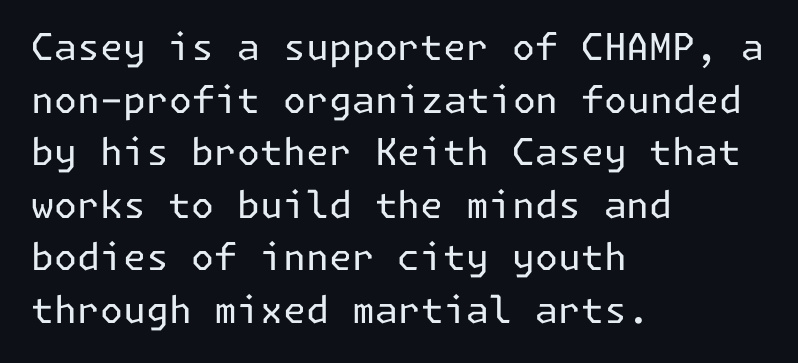
Q: Is the text bold? A: No.
Q: Is the text italic (slanted)? A: No, it is upright.
Q: Is the typeface a serif or a sans-serif typeface? A: Sans-serif.
Q: Is the text underlined? A: No.
Q: How is the paragraph aligned? A: Left-aligned.
Q: Is the spacing between letters normal or unusually wide? A: Normal.
Q: Is the spacing between lines tight, normal or loose? A: Normal.
Q: Width (condensed, normal, or wide)? A: Normal.
Q: Stroke contrast? A: Low.
Q: x-height? A: Medium.
